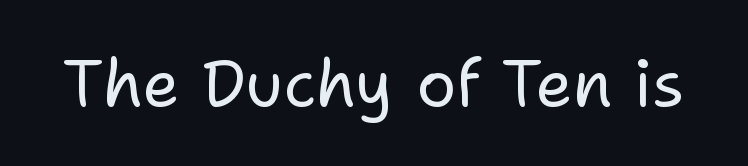
The image shows 66 px regular-weight sans-serif type, upright; set normal letter spacing, not underlined; low stroke contrast and a medium x-height.
